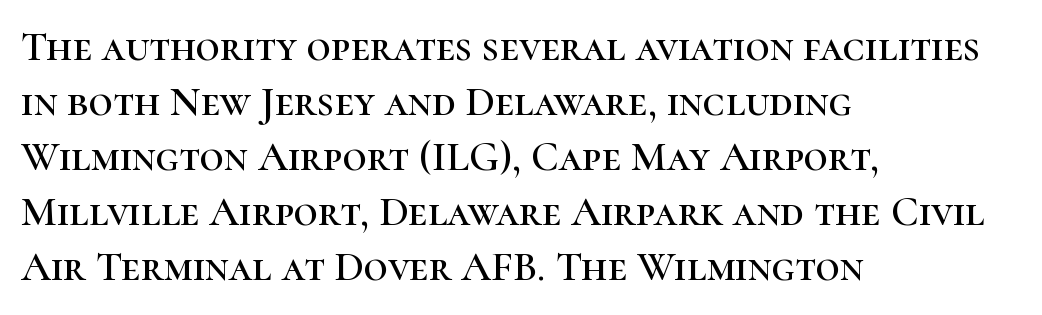
Q: Is the text italic (slanted)? A: No, it is upright.
Q: Is the typeface a serif or a sans-serif typeface? A: Serif.
Q: Is the text underlined? A: No.
Q: How is the paragraph aligned? A: Left-aligned.
Q: Is the spacing between letters normal or unusually wide? A: Normal.
Q: Is the spacing between lines tight, normal or loose? A: Normal.
Q: Width (condensed, normal, or wide)? A: Normal.
Q: Stroke contrast? A: High.
Q: x-height? A: Medium.
Q: Monospaced? A: No.
